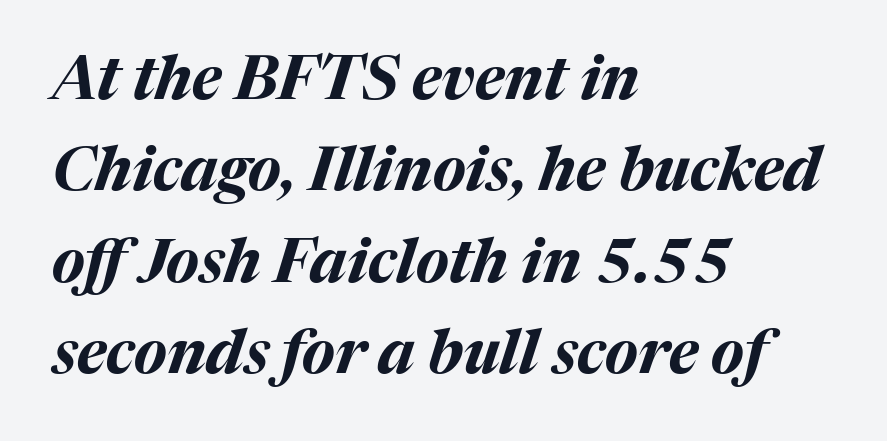
Q: Is the text bold? A: Yes.
Q: Is the text italic (slanted)? A: Yes, it leans right by about 17 degrees.
Q: Is the text underlined? A: No.
Q: How is the paragraph aligned? A: Left-aligned.
Q: Is the spacing between letters normal or unusually wide? A: Normal.
Q: Is the spacing between lines tight, normal or loose? A: Normal.
Q: Width (condensed, normal, or wide)? A: Normal.
Q: Stroke contrast? A: Medium.
Q: x-height? A: Medium.
Q: Monospaced? A: No.
